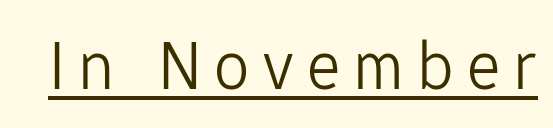
{"serif": "no", "italic": "no", "bold": "no", "weight": "light", "width": "normal", "stroke_contrast": "low", "x_height": "medium", "monospaced": "no", "underline": "yes", "glyph_px": 71}
